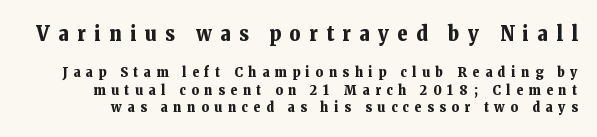
The image shows 21 px bold type, upright; set normal line spacing (1.25x), unusually wide letter spacing (+0.41 em), not underlined; the first (top) block is 1.5x larger.
